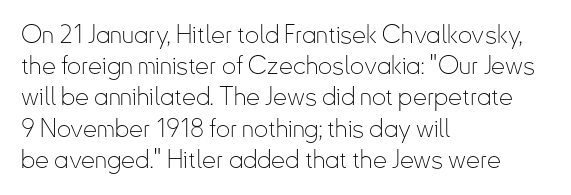
Q: Is the text bold? A: No.
Q: Is the text italic (slanted)? A: No, it is upright.
Q: Is the text underlined? A: No.
Q: How is the paragraph aligned? A: Left-aligned.
Q: Is the spacing between letters normal or unusually wide? A: Normal.
Q: Is the spacing between lines tight, normal or loose? A: Normal.
